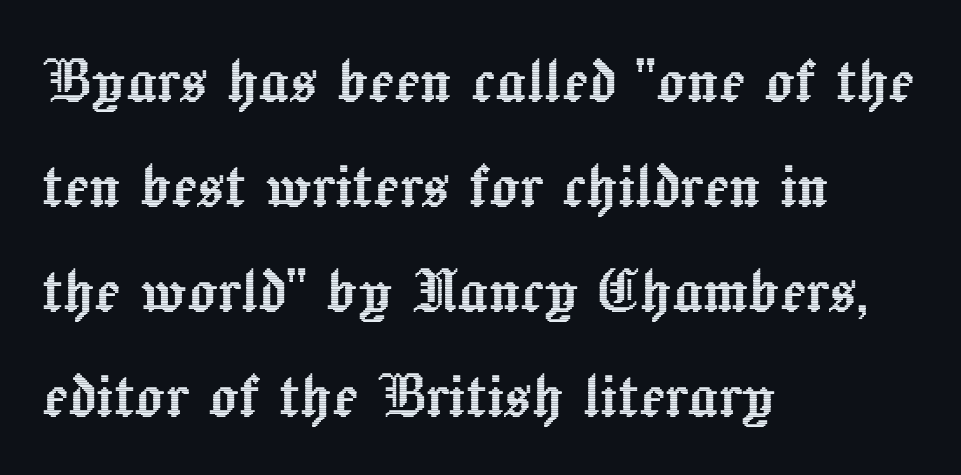
The image shows 75 px text type, upright; set left-aligned, normal line spacing (1.4x), normal letter spacing, not underlined; a medium x-height.
